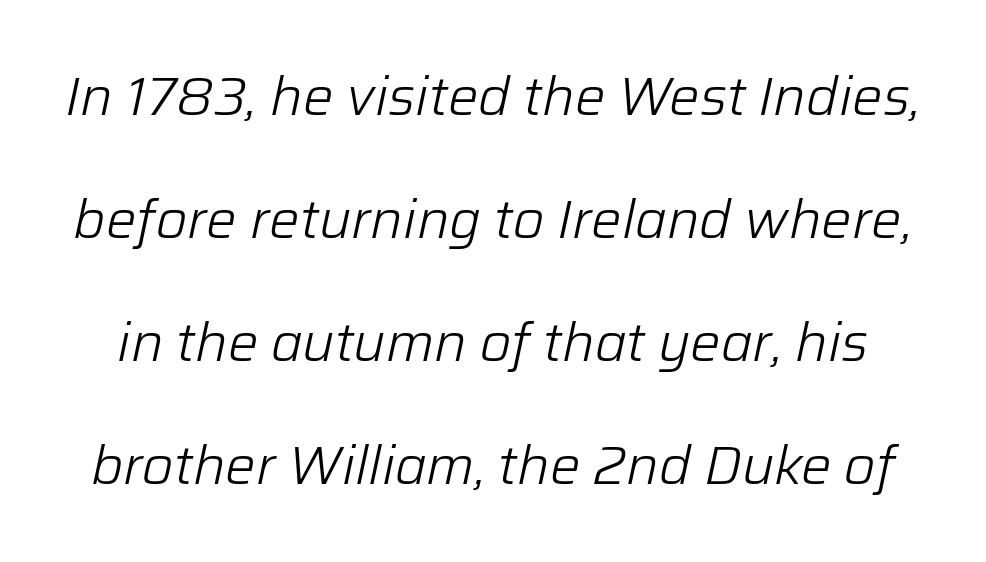
The image shows 54 px light type, italic (leaning right); set loose line spacing (2.28x), normal letter spacing, not underlined; low stroke contrast and a medium x-height.
